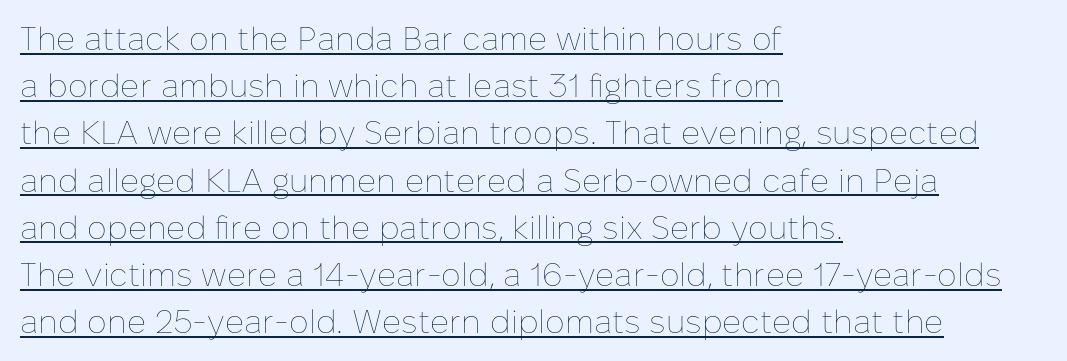
Q: Is the text bold? A: No.
Q: Is the text italic (slanted)? A: No, it is upright.
Q: Is the text underlined? A: Yes.
Q: How is the paragraph aligned? A: Left-aligned.
Q: Is the spacing between letters normal or unusually wide? A: Normal.
Q: Is the spacing between lines tight, normal or loose? A: Normal.
Q: Width (condensed, normal, or wide)? A: Normal.
Q: Stroke contrast? A: Low.
Q: x-height? A: Medium.
Q: Monospaced? A: No.
